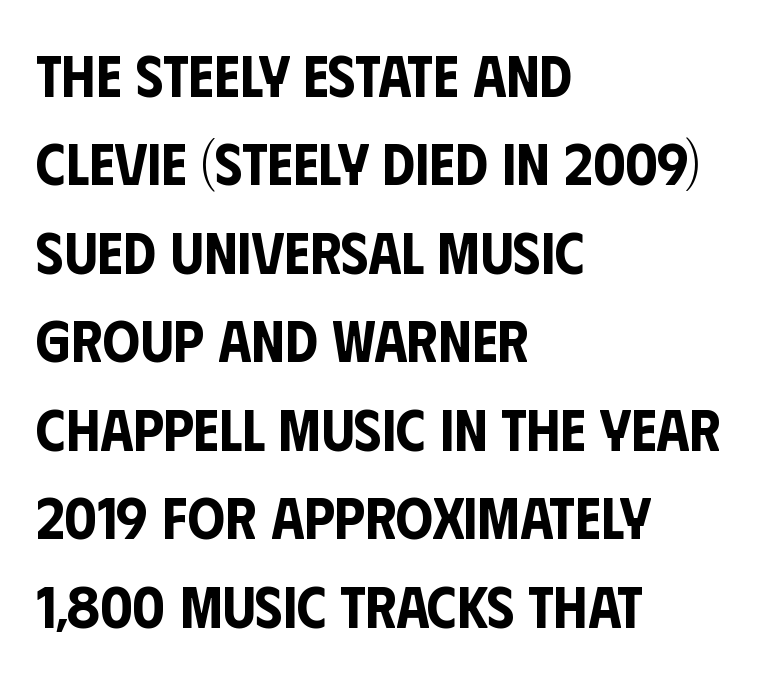
{"serif": "no", "italic": "no", "width": "condensed", "stroke_contrast": "low", "x_height": "large", "monospaced": "no", "underline": "no", "align": "left", "line_spacing": "normal", "line_spacing_ratio": 1.5, "letter_spacing": "normal", "letter_spacing_em": 0.0, "glyph_px": 59}
